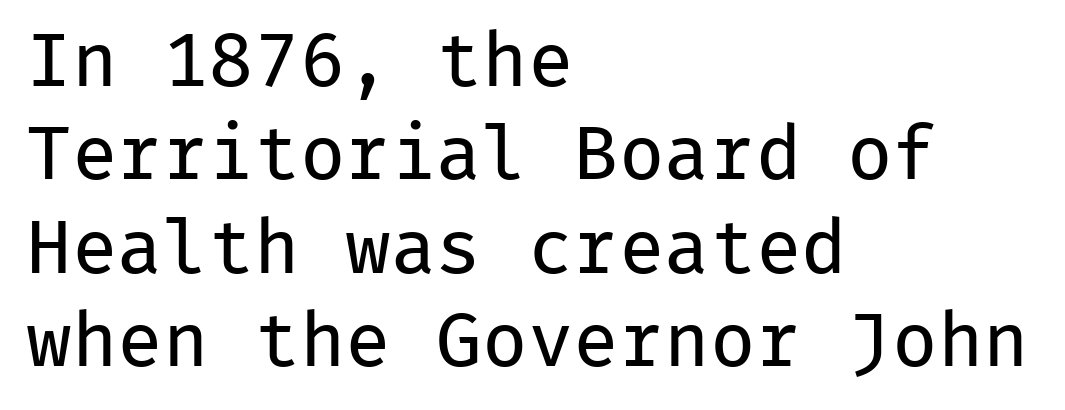
{"serif": "no", "italic": "no", "bold": "no", "weight": "regular", "width": "normal", "stroke_contrast": "low", "x_height": "medium", "monospaced": "yes", "underline": "no", "align": "left", "line_spacing_ratio": 1.23, "letter_spacing": "normal", "letter_spacing_em": 0.0, "glyph_px": 76}
